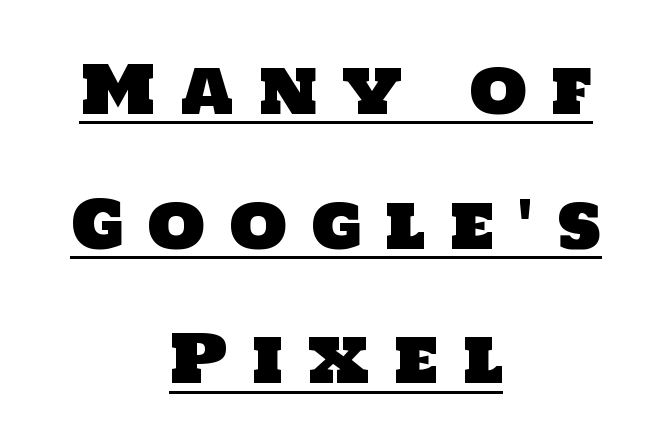
Line spacing here is loose. The text block is weighted toward neither margin, spreading evenly from the middle. The glyphs are accompanied by a horizontal stroke just below them. The type is letterspaced generously, with wide tracking.
